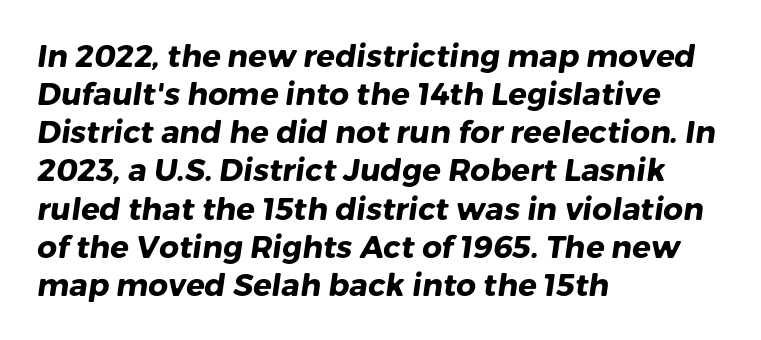
Q: Is the text bold? A: Yes.
Q: Is the typeface a serif or a sans-serif typeface? A: Sans-serif.
Q: Is the text underlined? A: No.
Q: How is the paragraph aligned? A: Left-aligned.
Q: Is the spacing between letters normal or unusually wide? A: Normal.
Q: Width (condensed, normal, or wide)? A: Normal.
Q: Stroke contrast? A: Low.
Q: x-height? A: Medium.
Q: Monospaced? A: No.
